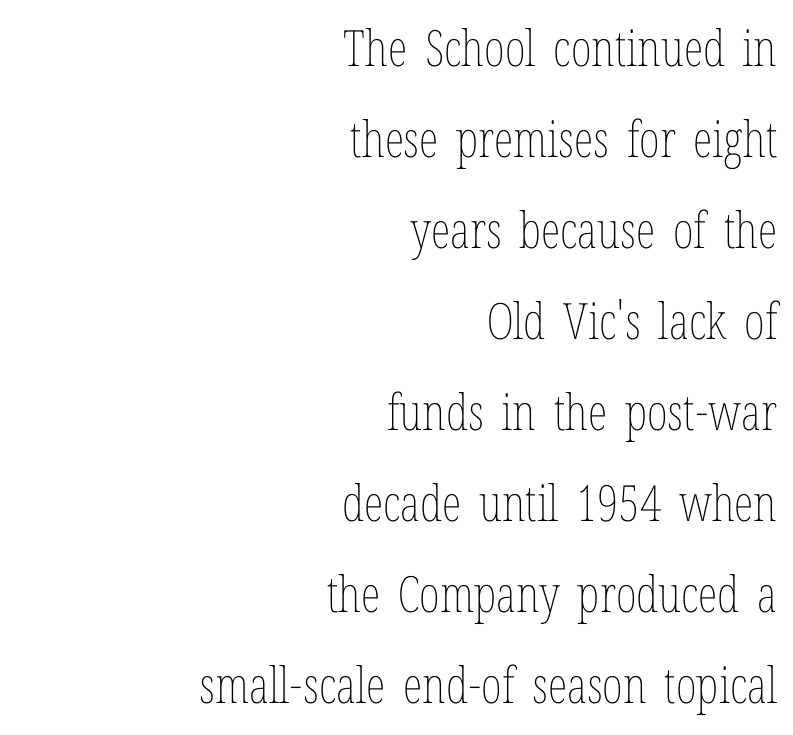
{"italic": "no", "bold": "no", "weight": "thin", "width": "condensed", "stroke_contrast": "low", "x_height": "medium", "monospaced": "no", "underline": "no", "align": "right", "line_spacing_ratio": 1.82, "letter_spacing": "normal", "letter_spacing_em": 0.0, "glyph_px": 50}
